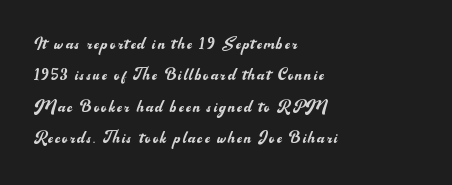
Letters rest on an invisible, unmarked baseline. The typeface has the unassuming heft of standard copy or less. Vertically, the passage feels balanced, rows spaced as you'd expect. The rag falls on the right side of this text block.
